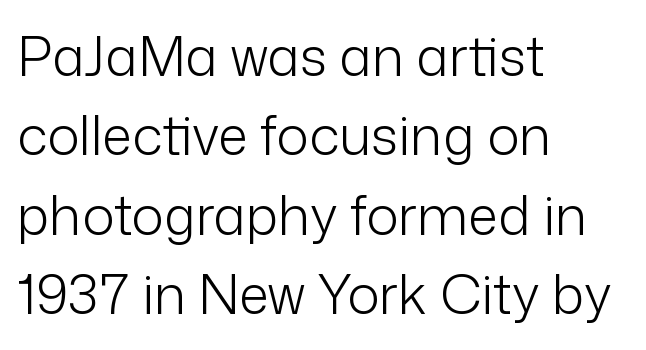
{"serif": "no", "italic": "no", "bold": "no", "weight": "light", "width": "normal", "stroke_contrast": "low", "x_height": "medium", "monospaced": "no", "underline": "no", "align": "left", "line_spacing": "normal", "line_spacing_ratio": 1.47, "letter_spacing": "normal", "letter_spacing_em": 0.0, "glyph_px": 54}
